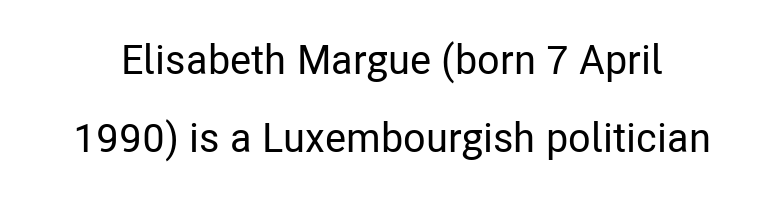
The image shows 41 px condensed sans-serif type, upright; set loose line spacing (1.9x), normal letter spacing, not underlined; low stroke contrast and a medium x-height.
